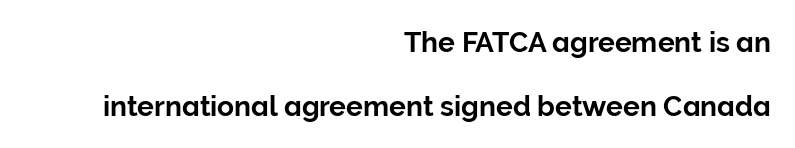
The image shows 28 px sans-serif type, upright; set right-aligned, loose line spacing (2.3x), normal letter spacing, not underlined; low stroke contrast and a medium x-height.
